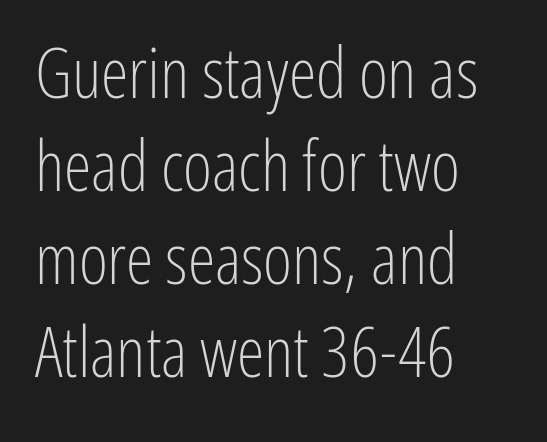
Q: Is the text bold? A: No.
Q: Is the text italic (slanted)? A: No, it is upright.
Q: Is the typeface a serif or a sans-serif typeface? A: Sans-serif.
Q: Is the text underlined? A: No.
Q: How is the paragraph aligned? A: Left-aligned.
Q: Is the spacing between letters normal or unusually wide? A: Normal.
Q: Is the spacing between lines tight, normal or loose? A: Normal.
Q: Width (condensed, normal, or wide)? A: Condensed.
Q: Stroke contrast? A: Low.
Q: x-height? A: Medium.
Q: Monospaced? A: No.
